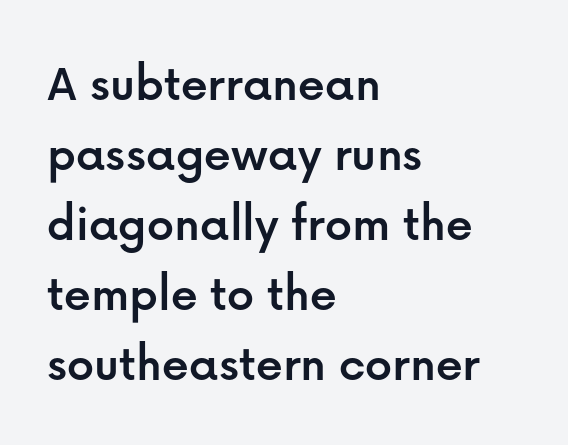
The image shows 53 px sans-serif type, upright; set left-aligned, normal line spacing (1.32x), normal letter spacing, not underlined; low stroke contrast and a medium x-height.
